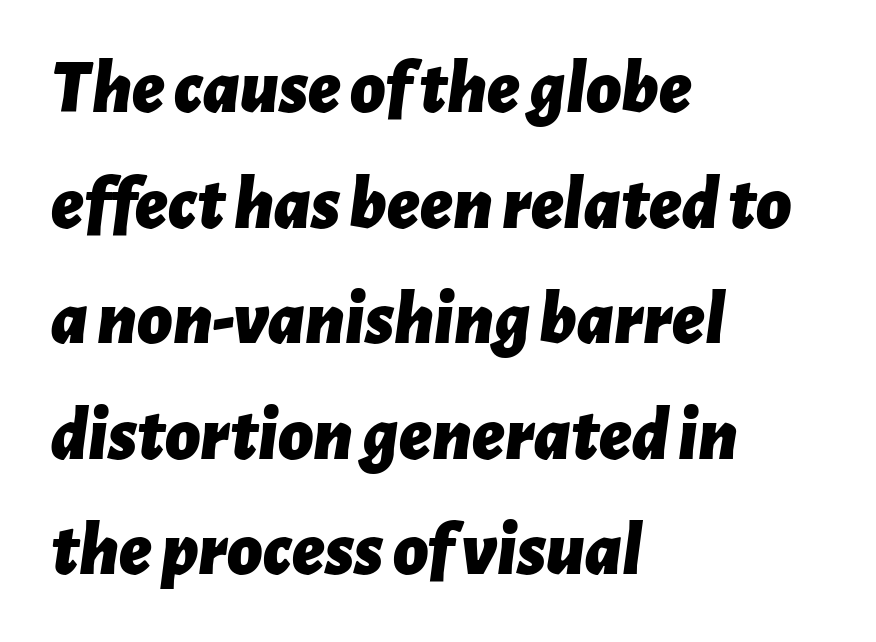
{"italic": "yes", "lean": "right", "slant_degrees": 7, "bold": "yes", "weight": "bold", "width": "normal", "stroke_contrast": "low", "x_height": "medium", "monospaced": "no", "underline": "no", "align": "left", "line_spacing": "normal", "line_spacing_ratio": 1.52, "letter_spacing": "normal", "letter_spacing_em": 0.0, "glyph_px": 76}
